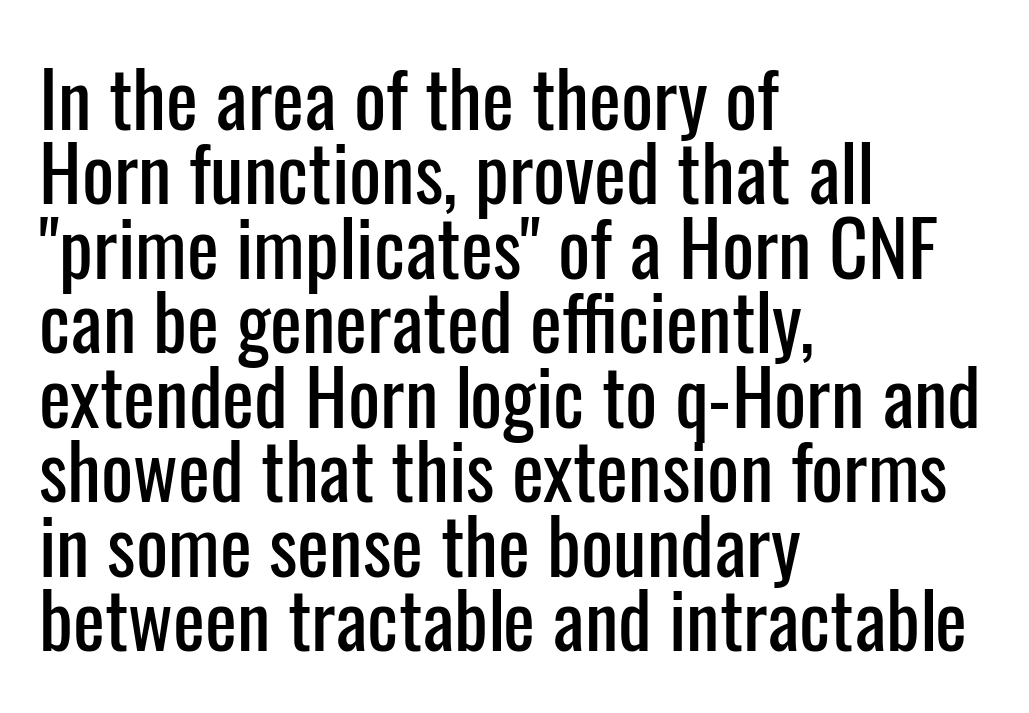
{"serif": "no", "italic": "no", "width": "condensed", "stroke_contrast": "low", "x_height": "medium", "monospaced": "no", "underline": "no", "align": "left", "line_spacing": "tight", "line_spacing_ratio": 0.98, "letter_spacing": "normal", "letter_spacing_em": 0.0, "glyph_px": 76}
